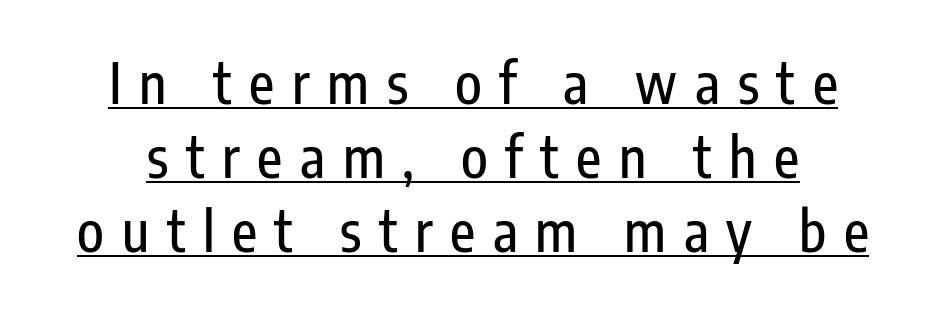
The image shows 55 px condensed sans-serif type, upright; set normal line spacing (1.35x), unusually wide letter spacing (+0.32 em), underlined; low stroke contrast and a medium x-height.
